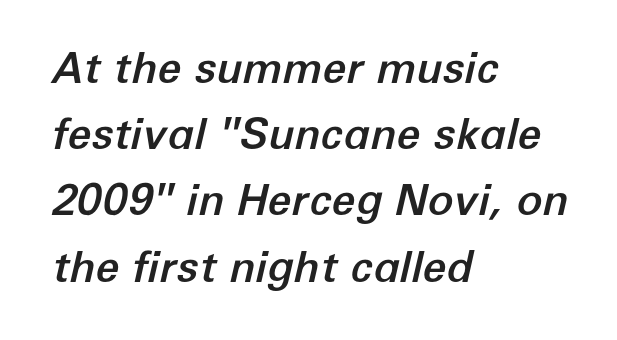
The image shows 43 px text type, italic (leaning right); set left-aligned, normal line spacing (1.54x), normal letter spacing, not underlined; low stroke contrast and a medium x-height.
